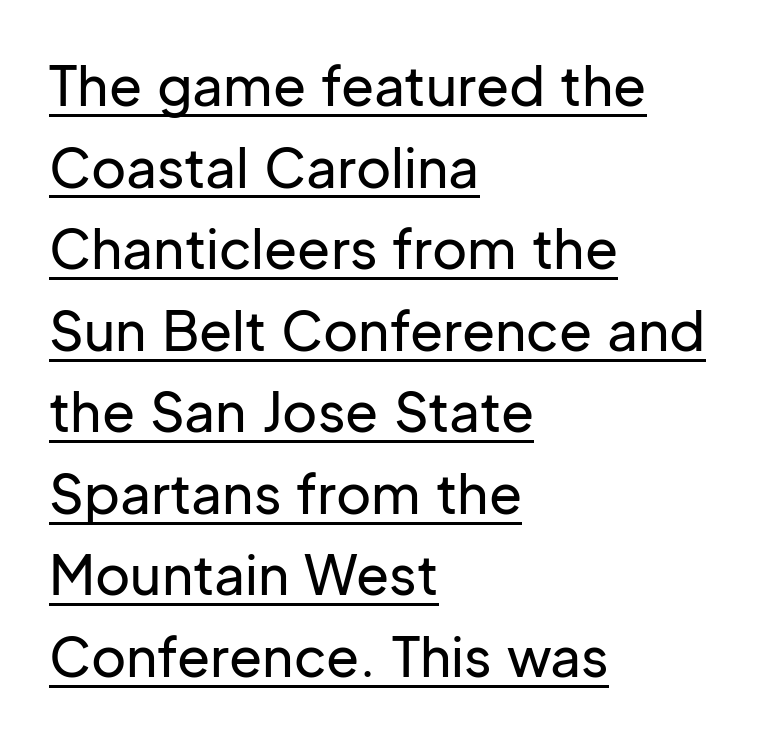
Like a heading marked for emphasis, these lines bear an underscore. A classic flush-left, rag-right setting is used for this passage. The font's upright variant was chosen for this text. Students, observe: this is what conventionally led text looks like. The text was rendered using a sans face with plain stroke endings. Think of a printed novel: that variable character pitch is what you see here.
